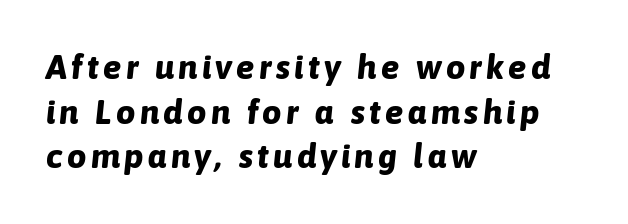
The image shows 34 px bold type, italic (leaning right); set left-aligned, normal line spacing (1.31x), not underlined; low stroke contrast and a medium x-height.
